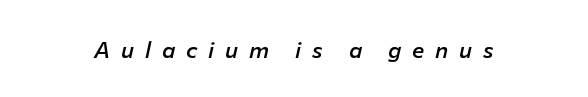
The image shows 23 px text type, italic (leaning right); set unusually wide letter spacing (+0.47 em), not underlined.
